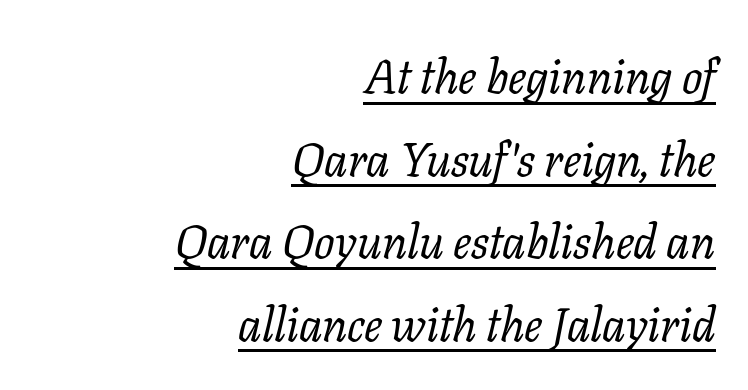
The image shows 48 px regular-weight serif type, italic (leaning right); set right-aligned, line spacing 1.72x, normal letter spacing, underlined; low stroke contrast and a medium x-height.
